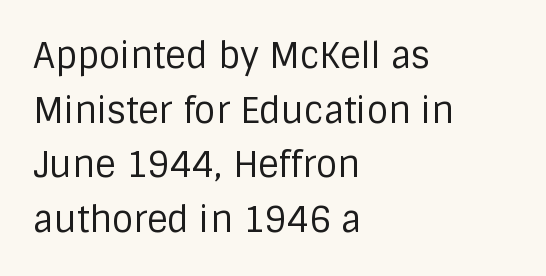
The image shows 35 px regular-weight sans-serif type, upright; set left-aligned, normal line spacing (1.56x), normal letter spacing, not underlined; low stroke contrast and a large x-height.
